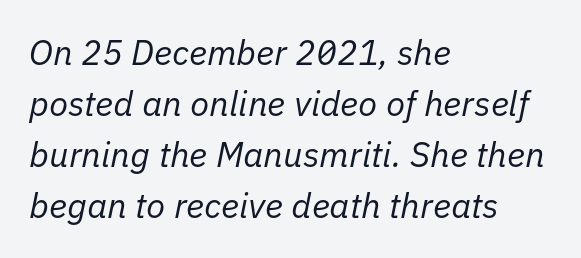
The ragged edge is on the right, which tells us the setting is flush left. Spacing verdict: proportional, widths tailored to each character. The line texture is even and compact thanks to regular tracking. Quick note: interline space is typical. Vertical stems look standard width or narrower in stroke.
